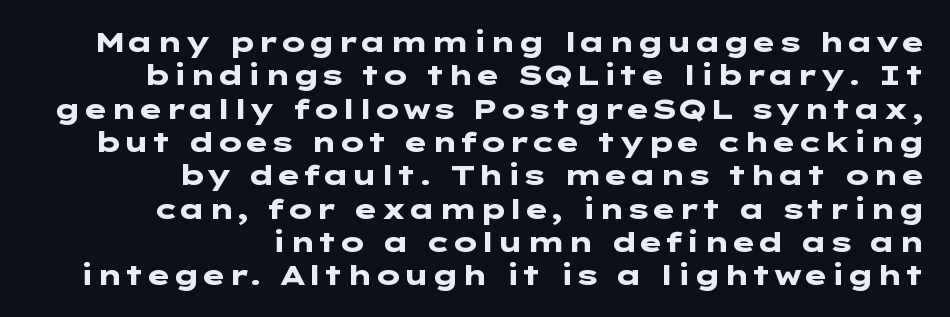
{"serif": "no", "italic": "no", "bold": "yes", "weight": "heavy", "width": "wide", "stroke_contrast": "low", "x_height": "medium", "underline": "no", "align": "right", "line_spacing_ratio": 1.19, "letter_spacing": "normal", "letter_spacing_em": 0.0, "glyph_px": 28}
